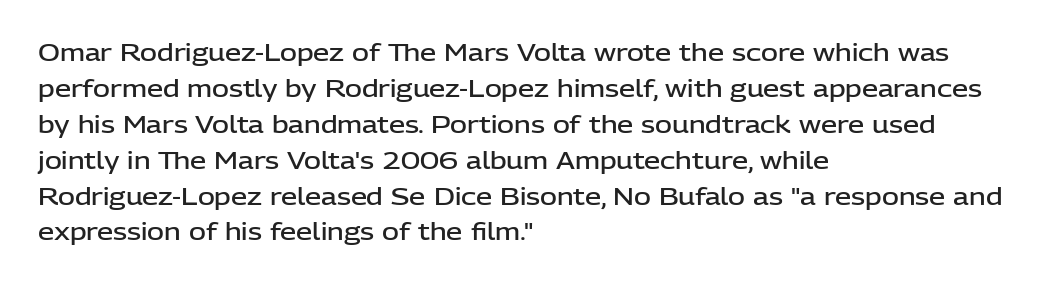
The image shows 23 px text type, upright; set left-aligned, normal line spacing (1.56x), normal letter spacing, not underlined.
